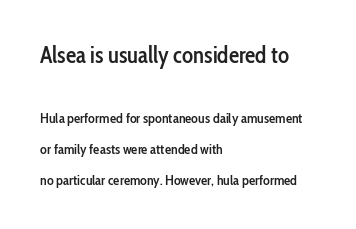
Typesetter's note: demi weight, one step under bold. Summary of vertical rhythm: relaxed, with wide interline spacing. You can tell it's not italic because the verticals are truly vertical. Short note: letters normally spaced.
